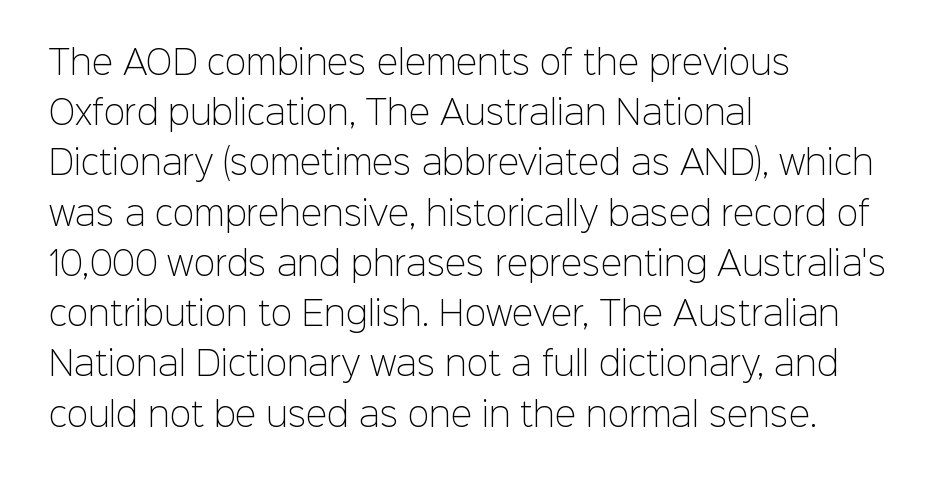
Tall strokes in this sample are plumb rather than angled. Is the block centered? No — it sits flush against the left margin. Proportional: the letters do not fall into vertical columns. The font family rendered here belongs to the sans-serif group. Underlining? Definitely not there.
